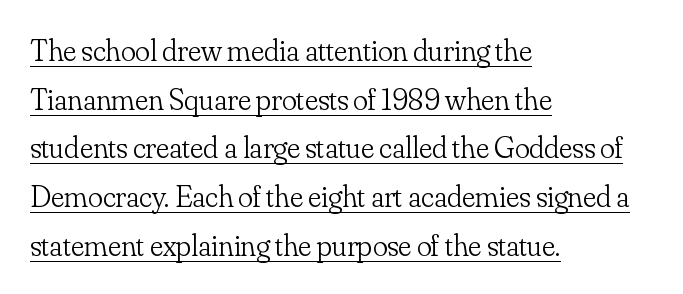
Q: Is the text bold? A: No.
Q: Is the text italic (slanted)? A: No, it is upright.
Q: Is the typeface a serif or a sans-serif typeface? A: Serif.
Q: Is the text underlined? A: Yes.
Q: How is the paragraph aligned? A: Left-aligned.
Q: Is the spacing between letters normal or unusually wide? A: Normal.
Q: Is the spacing between lines tight, normal or loose? A: Normal.
Q: Width (condensed, normal, or wide)? A: Normal.
Q: Stroke contrast? A: Low.
Q: x-height? A: Small.
Q: Monospaced? A: No.
